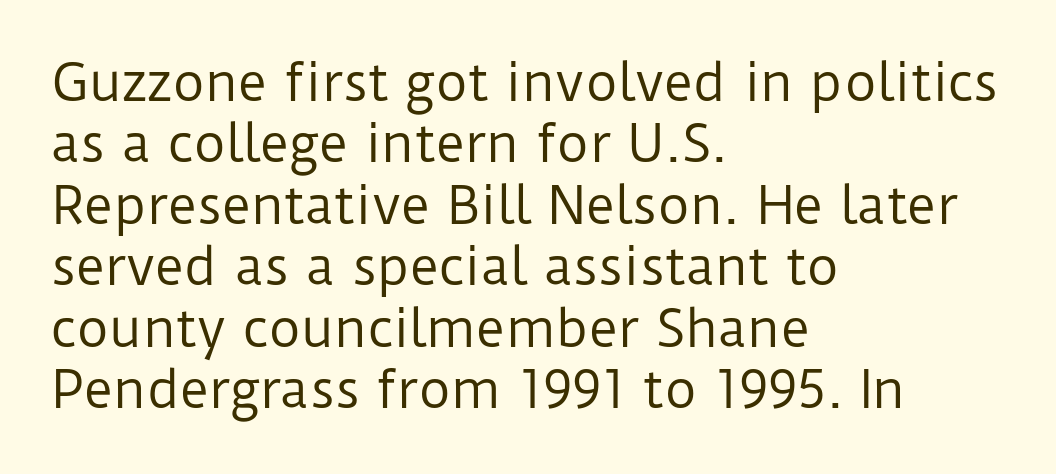
Horizontally, the lines are justified to the leading edge only. Caption: face not bold, strokes unweighted. The letterforms sit shoulder to shoulder at normal distance. Here the designer chose a conventional face with non-uniform glyph widths. Posture: straight, roman, zero tilt. Each row of text sits above clean, open space.
